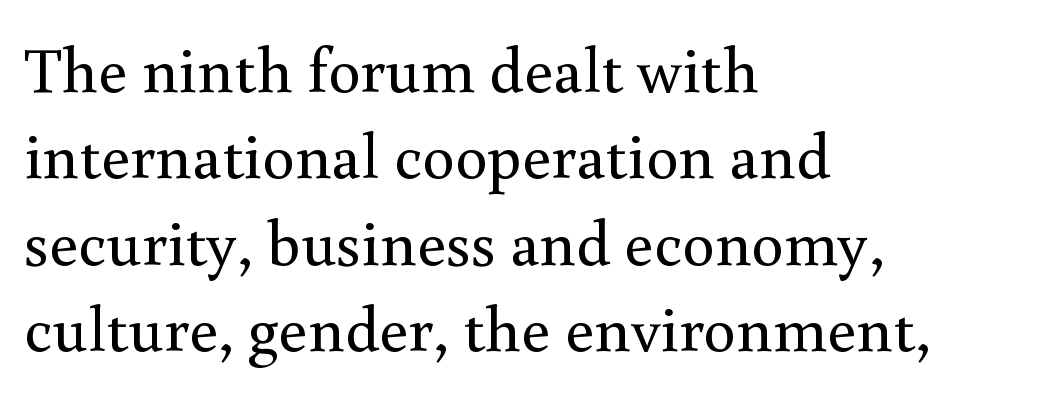
Q: Is the text bold? A: No.
Q: Is the text italic (slanted)? A: No, it is upright.
Q: Is the typeface a serif or a sans-serif typeface? A: Serif.
Q: Is the text underlined? A: No.
Q: How is the paragraph aligned? A: Left-aligned.
Q: Is the spacing between letters normal or unusually wide? A: Normal.
Q: Is the spacing between lines tight, normal or loose? A: Normal.
Q: Width (condensed, normal, or wide)? A: Normal.
Q: Stroke contrast? A: Medium.
Q: x-height? A: Small.
Q: Monospaced? A: No.
